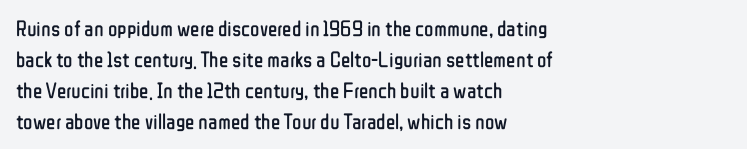
Q: Is the text bold? A: No.
Q: Is the text italic (slanted)? A: No, it is upright.
Q: Is the text underlined? A: No.
Q: How is the paragraph aligned? A: Left-aligned.
Q: Is the spacing between letters normal or unusually wide? A: Normal.
Q: Is the spacing between lines tight, normal or loose? A: Normal.
